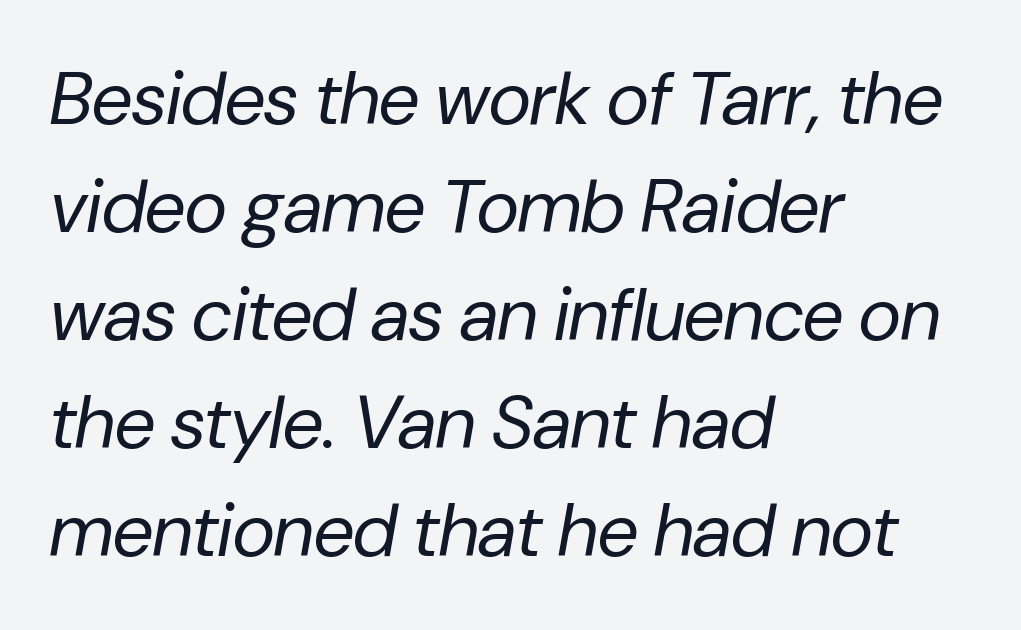
Think standard paragraph weight, or any step lighter than that. The face used here is proportionally spaced, like ordinary book or web type. In terms of posture, this sample is oblique. The words here are not underlined. Left-aligned paragraph, ragged on the right. Each word holds together tightly as a unit, with standard inter-letter gaps.
